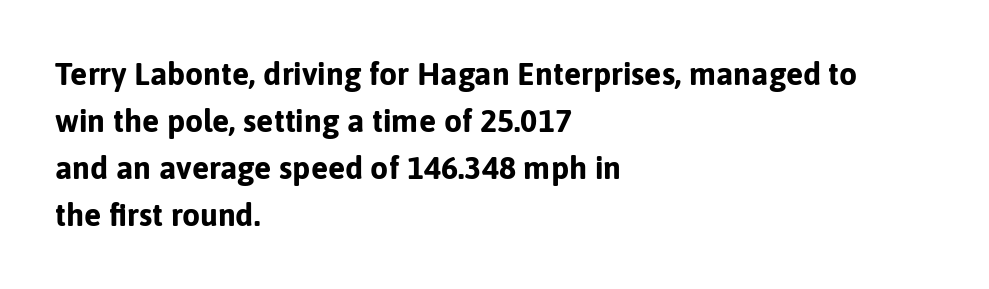
Pretty heavy lettering here — definitely bold. A typesetter would mark this as roman, not italic. Classification — sans serif. Varying glyph widths throughout — classic text-font behaviour.
